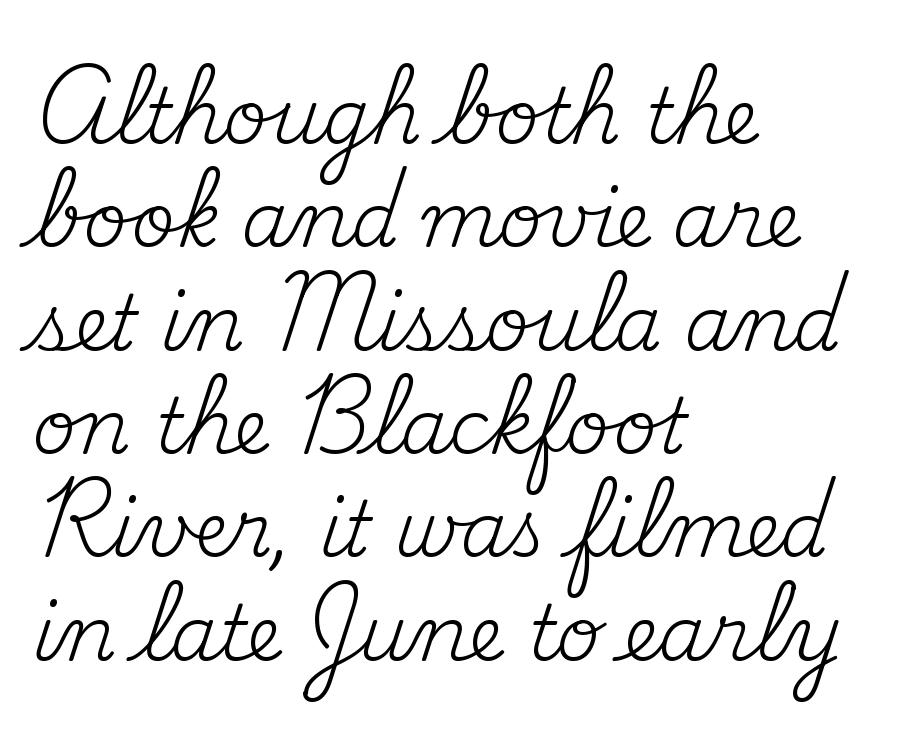
Bold? No — there's no thickening of the strokes. Note the varied advance widths — an 'i' is clearly narrower than an 'm'. The rendering uses a moderate line-height, typical for paragraphs. Each letter's strokes conclude with small projecting serifs.
